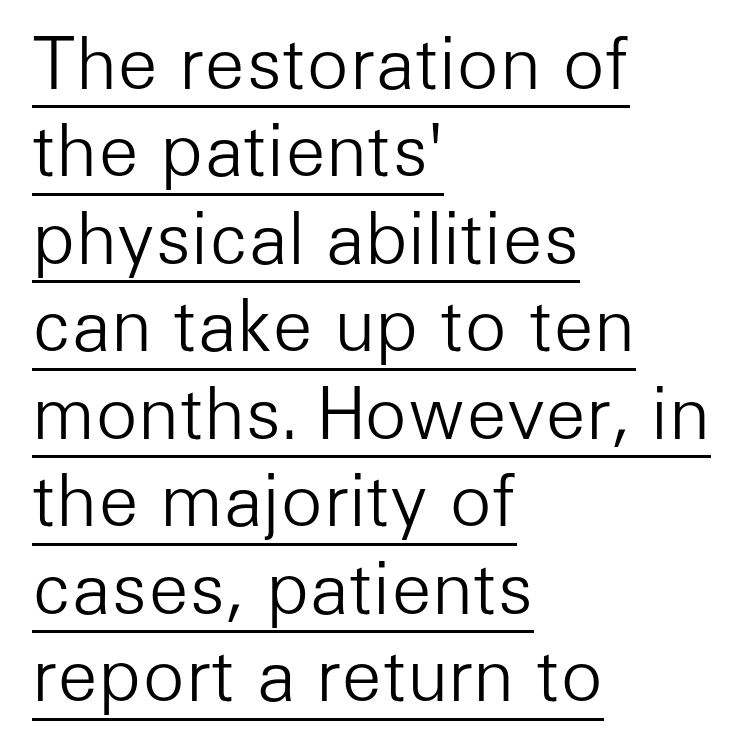
The image shows 70 px light sans-serif type, upright; set left-aligned, normal line spacing (1.25x), normal letter spacing, underlined; low stroke contrast and a medium x-height.
